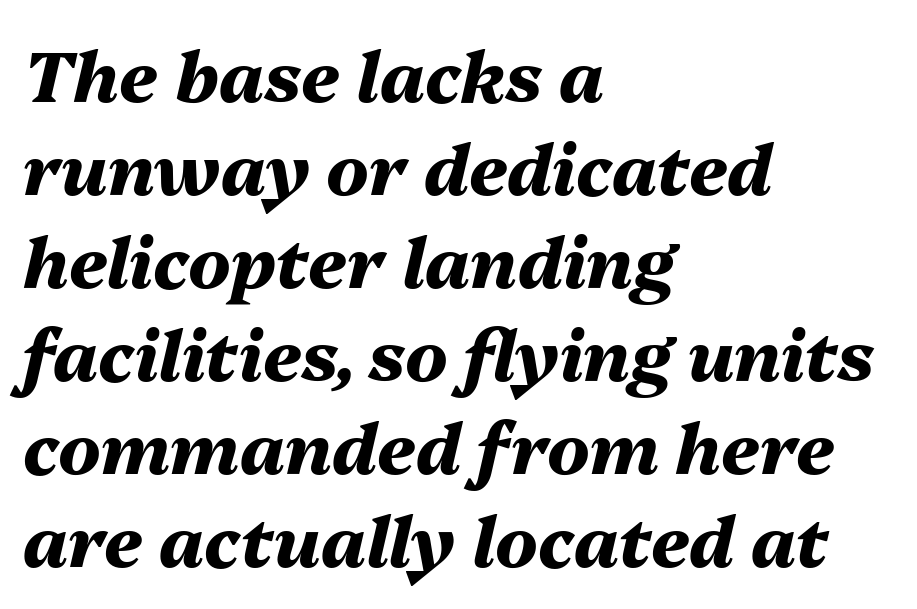
Clear beneath every line of the passage. You can tell it's italic because the verticals aren't actually vertical. Horizontally, the lines are justified to the leading edge only. This sample uses plain, unmodified letter spacing. Note the varied advance widths — an 'i' is clearly narrower than an 'm'.
